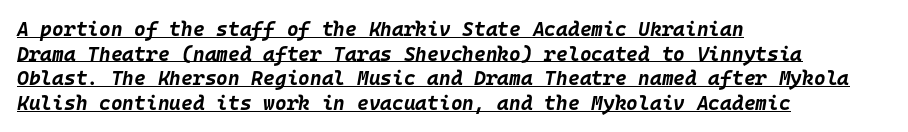
{"italic": "yes", "lean": "right", "slant_degrees": 10, "bold": "yes", "underline": "yes", "align": "left", "line_spacing_ratio": 1.23, "letter_spacing": "normal", "letter_spacing_em": 0.0, "glyph_px": 20}
